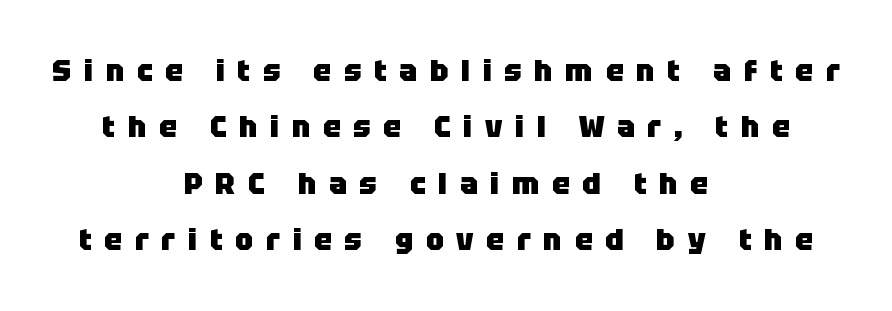
Each line is balanced around a shared central axis. Its strokes are broad and dark, the hallmark of bold type. The type is letterspaced generously, with wide tracking. A sans-serif font was chosen for this passage.
